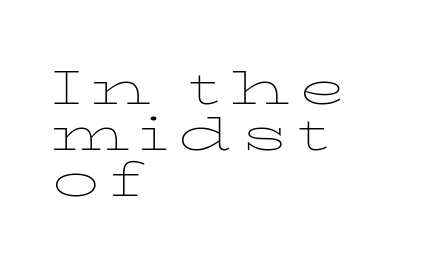
{"serif": "yes", "italic": "no", "bold": "no", "weight": "thin", "width": "wide", "stroke_contrast": "low", "x_height": "medium", "monospaced": "no", "underline": "no", "align": "left", "line_spacing": "tight", "line_spacing_ratio": 0.98, "letter_spacing": "wide", "letter_spacing_em": 0.2, "glyph_px": 47}
